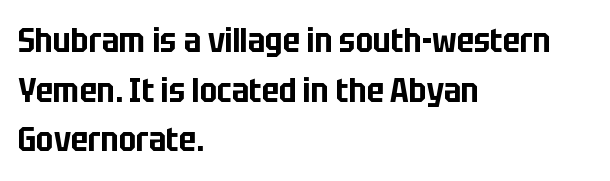
This rendering features lettering with no underline. Characters remain perfectly vertical along every line. A classic flush-left, rag-right setting is used for this passage. The type is set solid horizontally, with unmodified tracking.
